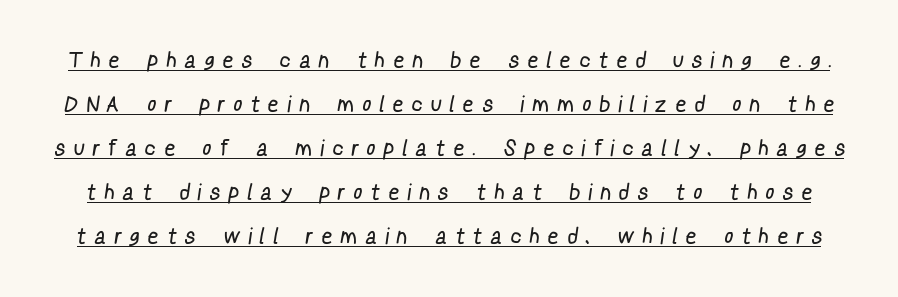
The image shows 22 px text type; set loose line spacing (2.0x), unusually wide letter spacing (+0.48 em), underlined.
